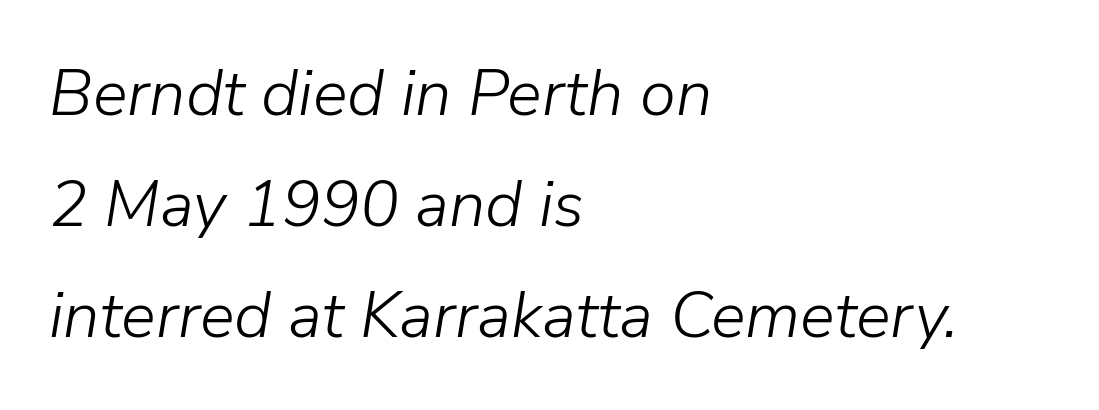
The image shows 65 px light type, italic (leaning right); set left-aligned, line spacing 1.71x, normal letter spacing, not underlined; low stroke contrast and a medium x-height.
